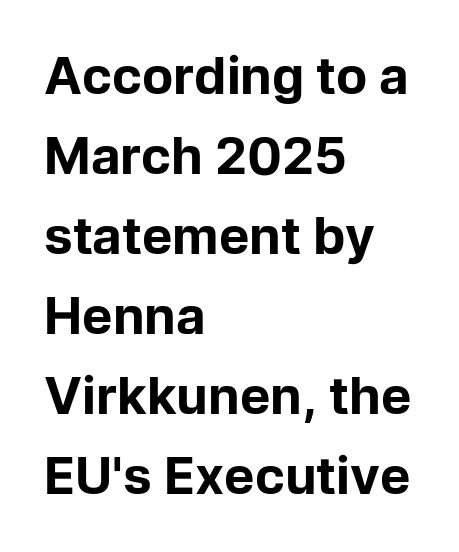
{"serif": "no", "italic": "no", "bold": "yes", "weight": "bold", "width": "normal", "stroke_contrast": "low", "x_height": "medium", "monospaced": "no", "underline": "no", "align": "left", "line_spacing": "normal", "line_spacing_ratio": 1.57, "letter_spacing": "normal", "letter_spacing_em": 0.0, "glyph_px": 51}
